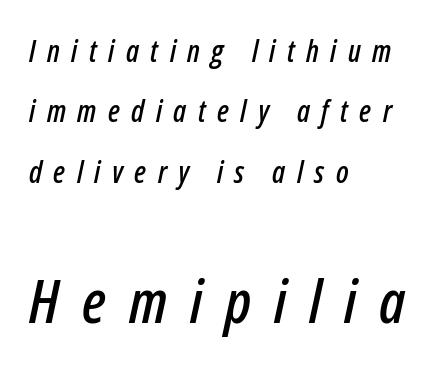
The letters are spread apart with noticeably loose tracking. Note the varied advance widths — an 'i' is clearly narrower than an 'm'. Between these two stacked blocks, the lower one wins on size. Notice how the stems are inclined rather than vertical — that's the hallmark of italics. In terms of leading, this rendering errs on the spacious side.
